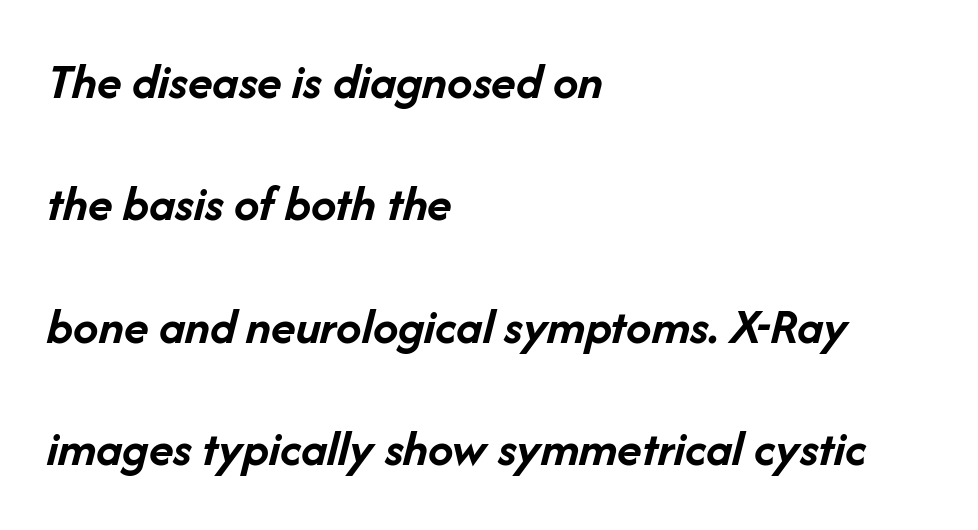
The image shows 51 px semibold type, italic (leaning right); set left-aligned, loose line spacing (2.4x), normal letter spacing, not underlined; low stroke contrast and a medium x-height.
